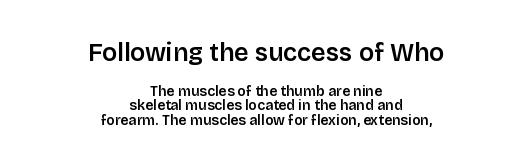
{"italic": "no", "bold": "semi", "underline": "no", "align": "center", "line_spacing": "tight", "line_spacing_ratio": 1.01, "letter_spacing": "normal", "letter_spacing_em": 0.0, "larger_block": "first", "size_ratio": 1.79, "glyph_px": 25}
